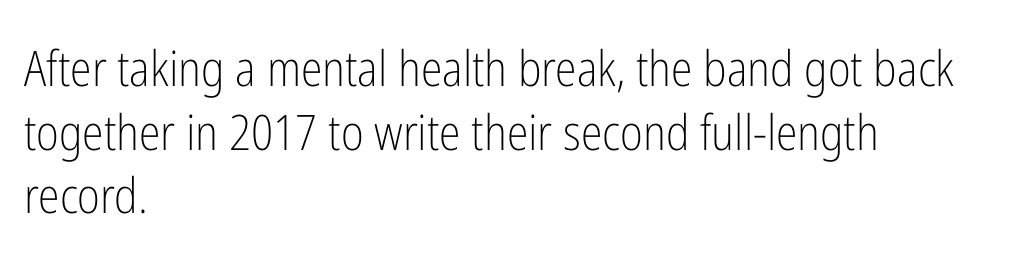
Q: Is the text bold? A: No.
Q: Is the text italic (slanted)? A: No, it is upright.
Q: Is the typeface a serif or a sans-serif typeface? A: Sans-serif.
Q: Is the text underlined? A: No.
Q: How is the paragraph aligned? A: Left-aligned.
Q: Is the spacing between letters normal or unusually wide? A: Normal.
Q: Is the spacing between lines tight, normal or loose? A: Normal.
Q: Width (condensed, normal, or wide)? A: Condensed.
Q: Stroke contrast? A: Low.
Q: x-height? A: Medium.
Q: Monospaced? A: No.
